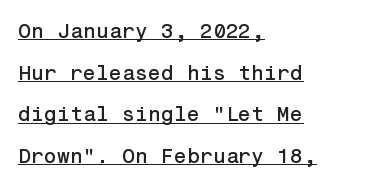
The specimen reads as upright at a glance. Looks like someone drew a line under every word here. No extra tracking has been applied to these lines. Caption: multi-line text, flush left, ragged right. Is there much room between lines? Yes — plenty of vertical air separates them.
